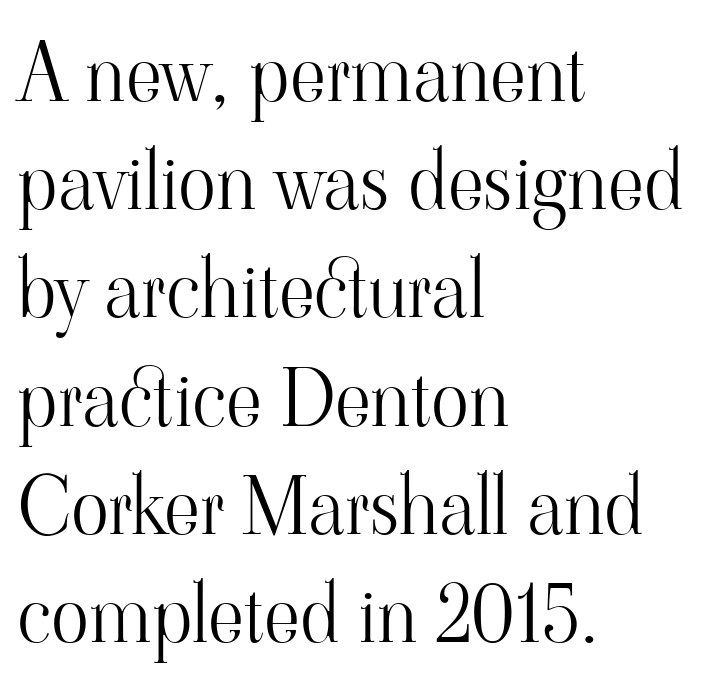
{"serif": "yes", "italic": "no", "bold": "no", "weight": "light", "width": "normal", "stroke_contrast": "high", "x_height": "small", "monospaced": "no", "underline": "no", "align": "left", "line_spacing": "normal", "line_spacing_ratio": 1.37, "letter_spacing": "normal", "letter_spacing_em": 0.0, "glyph_px": 79}
